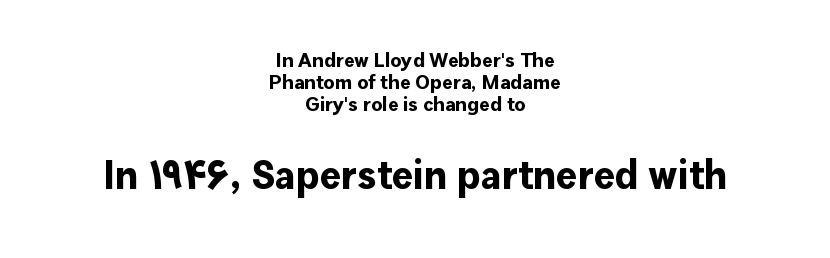
The image shows 40 px bold sans-serif type, upright; set centered, tight line spacing (1.11x), normal letter spacing, not underlined; the second (bottom) block is 2.0x larger; low stroke contrast and a medium x-height.
